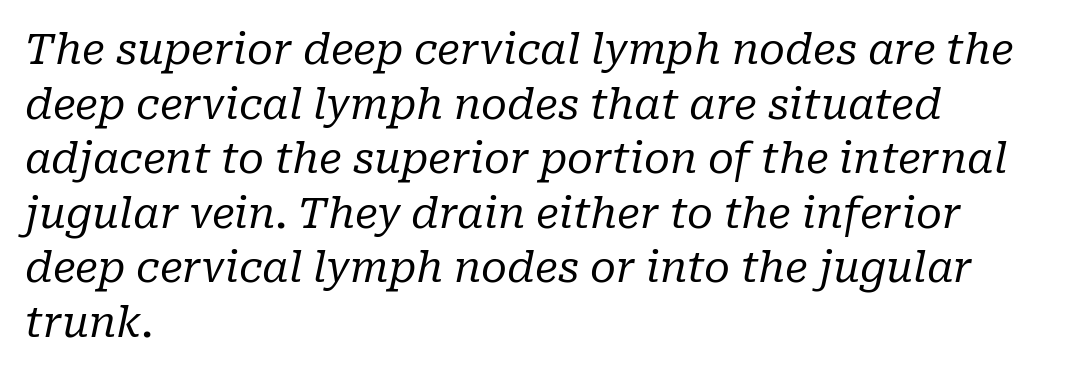
Q: Is the text bold? A: No.
Q: Is the text italic (slanted)? A: Yes, it leans right by about 10 degrees.
Q: Is the typeface a serif or a sans-serif typeface? A: Serif.
Q: Is the text underlined? A: No.
Q: How is the paragraph aligned? A: Left-aligned.
Q: Is the spacing between letters normal or unusually wide? A: Normal.
Q: Is the spacing between lines tight, normal or loose? A: Normal.
Q: Width (condensed, normal, or wide)? A: Normal.
Q: Stroke contrast? A: Low.
Q: x-height? A: Medium.
Q: Monospaced? A: No.
